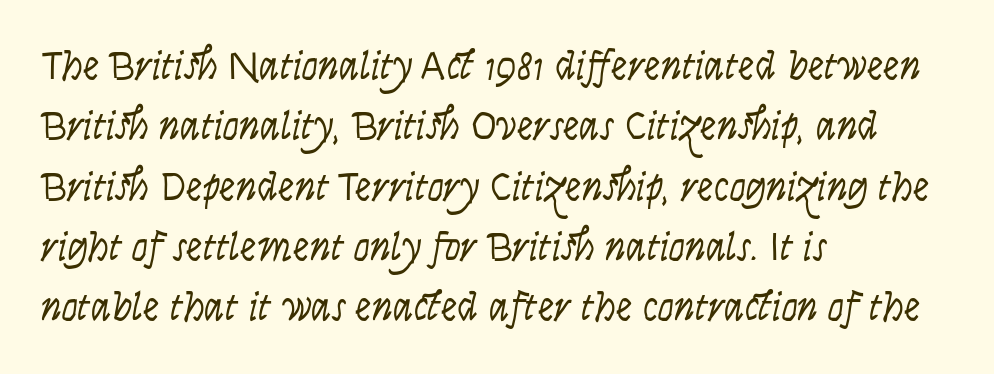
Beneath every word, the page is bare. Would a proofreader flag this as italicized? Yes. Rows of type keep a routine distance in the vertical direction. The ragged edge is on the right, which tells us the setting is flush left.
